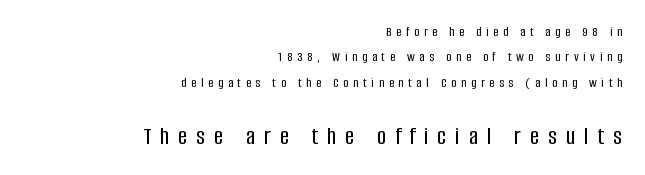
{"italic": "no", "underline": "no", "align": "right", "line_spacing_ratio": 1.81, "letter_spacing": "wide", "letter_spacing_em": 0.34, "larger_block": "second", "size_ratio": 1.86, "glyph_px": 26}
